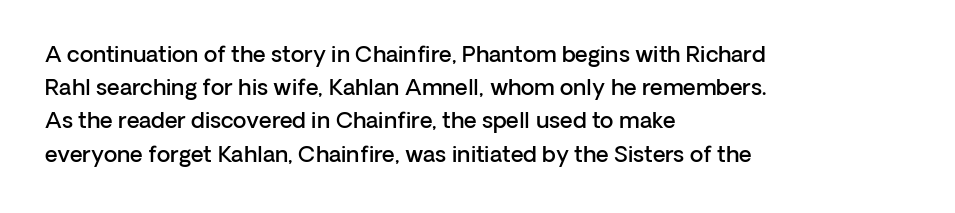
The words here are not underlined. Each new line begins a customary step beneath the previous one. These lines were composed using upright roman letters. In CSS terms this would be text-align: left. Compared with typical body copy, the letter spacing here is the same. This is the in-between weight designers call semibold or demi.
